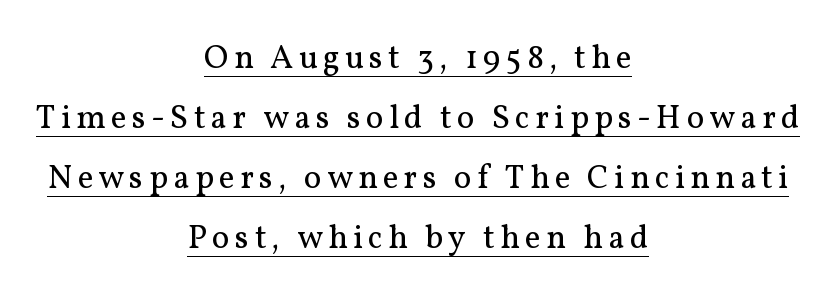
{"serif": "yes", "italic": "no", "bold": "no", "weight": "regular", "width": "normal", "stroke_contrast": "medium", "x_height": "medium", "monospaced": "no", "underline": "yes", "align": "center", "line_spacing_ratio": 1.82, "glyph_px": 33}
